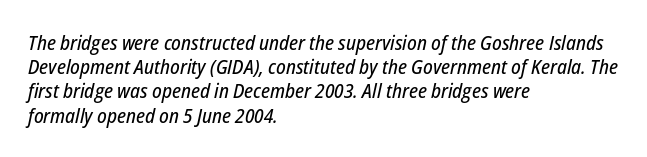
Short note: letters normally spaced. Line starts are locked; line ends wander. These lines were composed using italics. Lines of text with bare space underneath.
